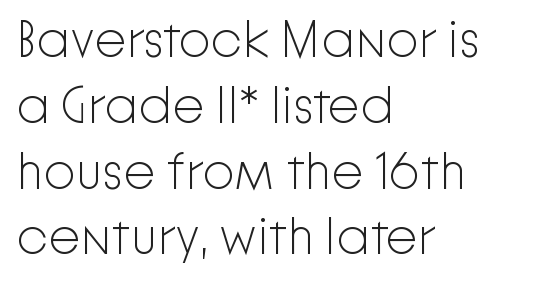
{"serif": "no", "italic": "no", "bold": "no", "weight": "light", "width": "normal", "stroke_contrast": "low", "x_height": "medium", "monospaced": "no", "underline": "no", "align": "left", "line_spacing": "normal", "line_spacing_ratio": 1.29, "letter_spacing": "normal", "letter_spacing_em": 0.0, "glyph_px": 51}
